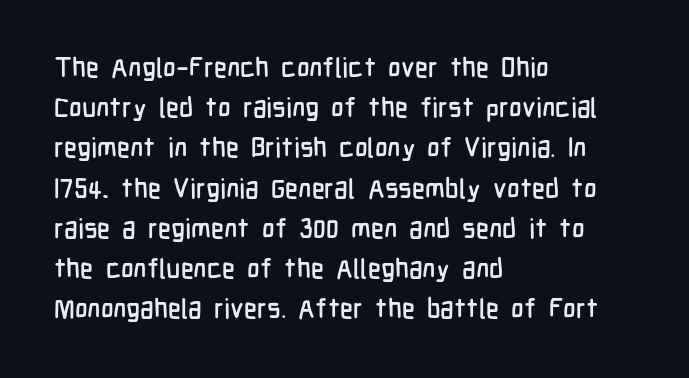
{"italic": "no", "underline": "no", "align": "left", "line_spacing": "normal", "line_spacing_ratio": 1.49, "letter_spacing": "normal", "letter_spacing_em": 0.0, "glyph_px": 27}
